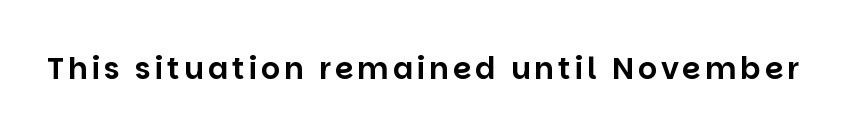
{"serif": "no", "italic": "no", "width": "normal", "stroke_contrast": "low", "x_height": "large", "monospaced": "no", "underline": "no", "glyph_px": 30}
